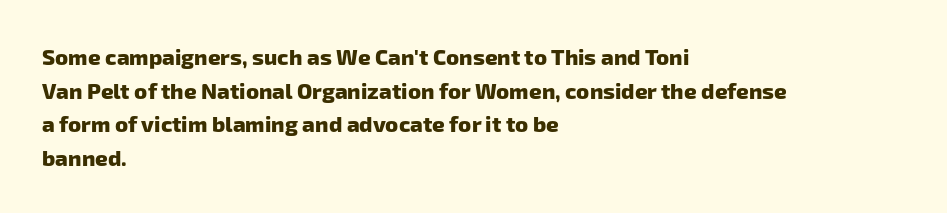
{"bold": "yes", "underline": "no", "align": "left", "line_spacing": "normal", "line_spacing_ratio": 1.53, "letter_spacing": "normal", "letter_spacing_em": 0.0, "glyph_px": 22}
